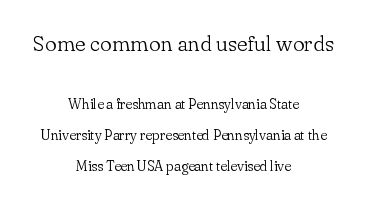
{"italic": "no", "bold": "no", "underline": "no", "align": "center", "line_spacing": "loose", "line_spacing_ratio": 2.2, "letter_spacing": "normal", "letter_spacing_em": 0.0, "larger_block": "first", "size_ratio": 1.57, "glyph_px": 22}
